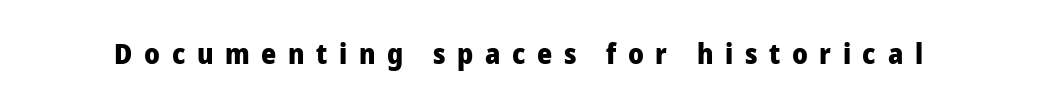
The image shows 29 px heavy sans-serif type, upright; set unusually wide letter spacing (+0.4 em), not underlined; low stroke contrast and a medium x-height.
